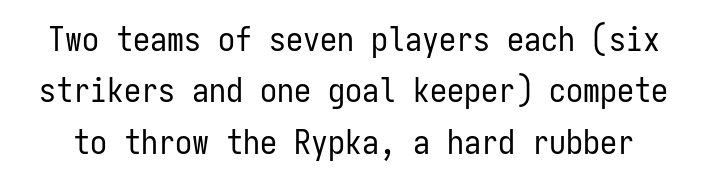
{"serif": "no", "italic": "no", "bold": "no", "weight": "regular", "width": "condensed", "stroke_contrast": "low", "x_height": "medium", "monospaced": "yes", "underline": "no", "line_spacing": "normal", "line_spacing_ratio": 1.51, "letter_spacing": "normal", "letter_spacing_em": 0.0, "glyph_px": 34}
